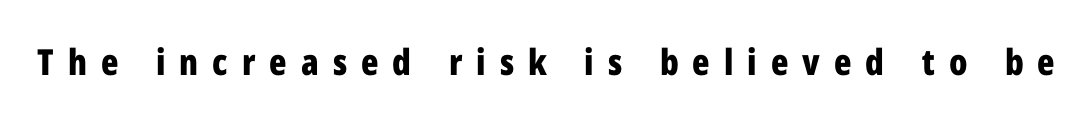
Set as a true bold cut, around the 700 mark. This sample uses a sans-serif face. Display-style spreading of the glyphs; the letterfit is very open. Posture: upright roman. No word sits above an underline. Varying glyph widths throughout — classic text-font behaviour.
